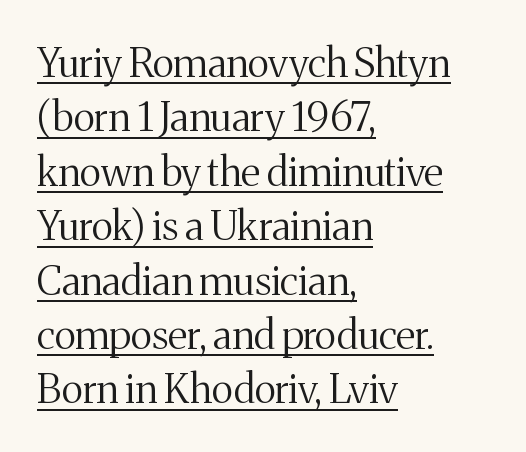
{"serif": "yes", "italic": "no", "bold": "no", "weight": "regular", "width": "normal", "stroke_contrast": "medium", "x_height": "medium", "monospaced": "no", "underline": "yes", "align": "left", "line_spacing": "normal", "line_spacing_ratio": 1.36, "letter_spacing": "normal", "letter_spacing_em": 0.0, "glyph_px": 40}
